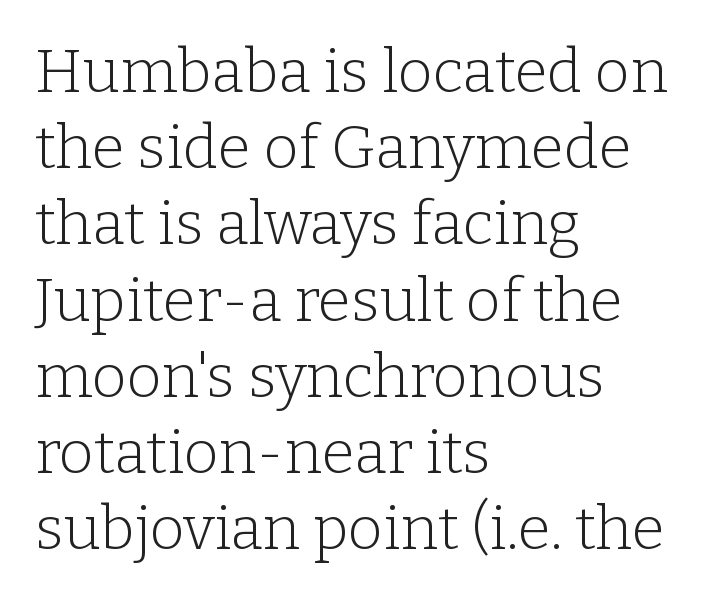
Q: Is the text bold? A: No.
Q: Is the text italic (slanted)? A: No, it is upright.
Q: Is the typeface a serif or a sans-serif typeface? A: Serif.
Q: Is the text underlined? A: No.
Q: How is the paragraph aligned? A: Left-aligned.
Q: Is the spacing between letters normal or unusually wide? A: Normal.
Q: Is the spacing between lines tight, normal or loose? A: Normal.
Q: Width (condensed, normal, or wide)? A: Normal.
Q: Stroke contrast? A: Low.
Q: x-height? A: Medium.
Q: Monospaced? A: No.
